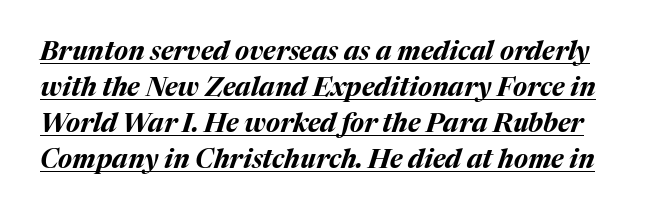
Students, observe the line beneath the letters — that is underlining. How would I describe the line gaps? Plain and ordinary. Default kerning and tracking; the words read as compact shapes. The whole block is typeset with a tilt.
